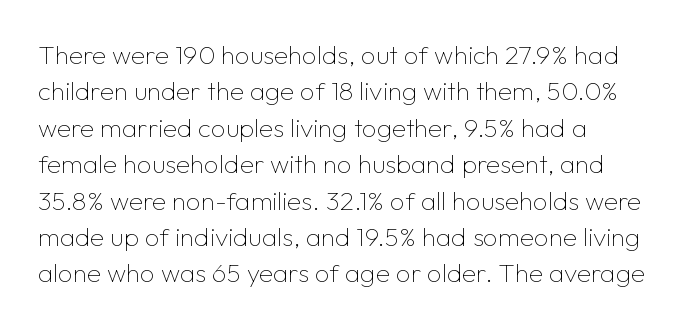
The image shows 26 px text type, upright; set normal line spacing (1.4x), normal letter spacing, not underlined.
